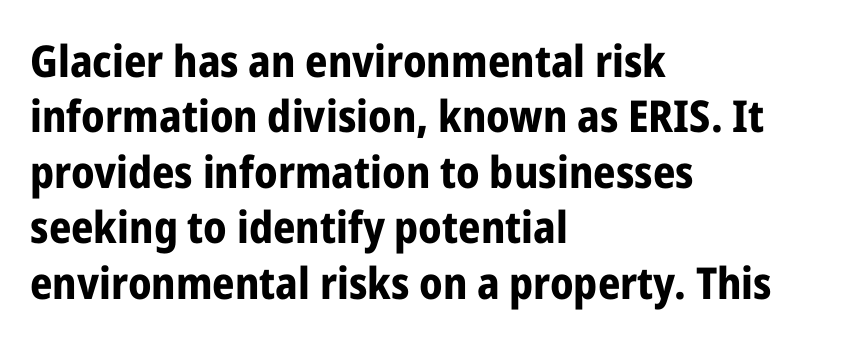
Q: Is the text bold? A: Yes.
Q: Is the text italic (slanted)? A: No, it is upright.
Q: Is the typeface a serif or a sans-serif typeface? A: Sans-serif.
Q: Is the text underlined? A: No.
Q: How is the paragraph aligned? A: Left-aligned.
Q: Is the spacing between letters normal or unusually wide? A: Normal.
Q: Is the spacing between lines tight, normal or loose? A: Normal.
Q: Width (condensed, normal, or wide)? A: Condensed.
Q: Stroke contrast? A: Low.
Q: x-height? A: Medium.
Q: Monospaced? A: No.
